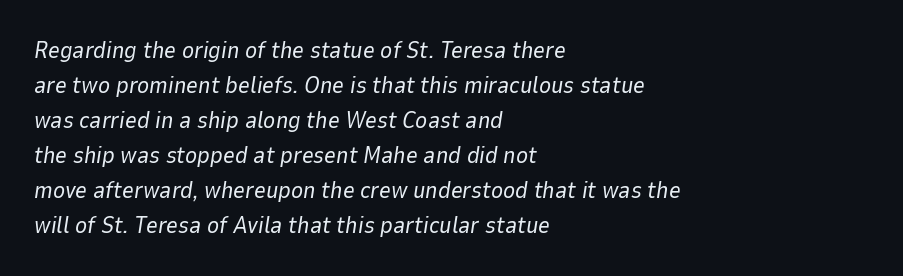
The lines in this sample share a left origin and differ only in where they stop. The specimen reads as italic at a glance. Ink coverage per letter is moderate at most. Glyph-to-glyph distance matches everyday printed text. Regarding leading, the lines here are spaced in the standard way.
